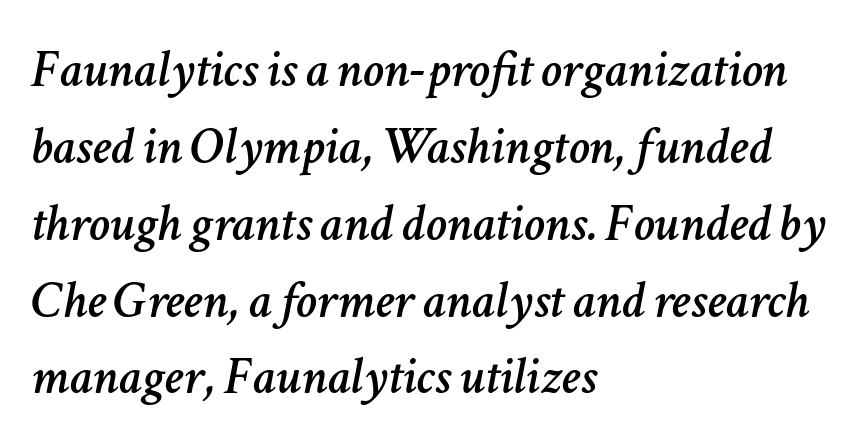
The image shows 53 px text type, italic (leaning right); set left-aligned, normal line spacing (1.45x), normal letter spacing, not underlined; low stroke contrast and a medium x-height.
